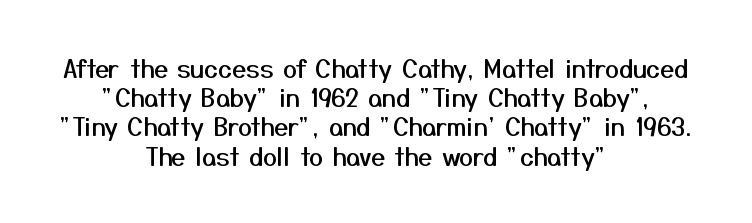
{"italic": "no", "underline": "no", "align": "center", "line_spacing_ratio": 1.17, "letter_spacing": "normal", "letter_spacing_em": 0.0, "glyph_px": 25}
